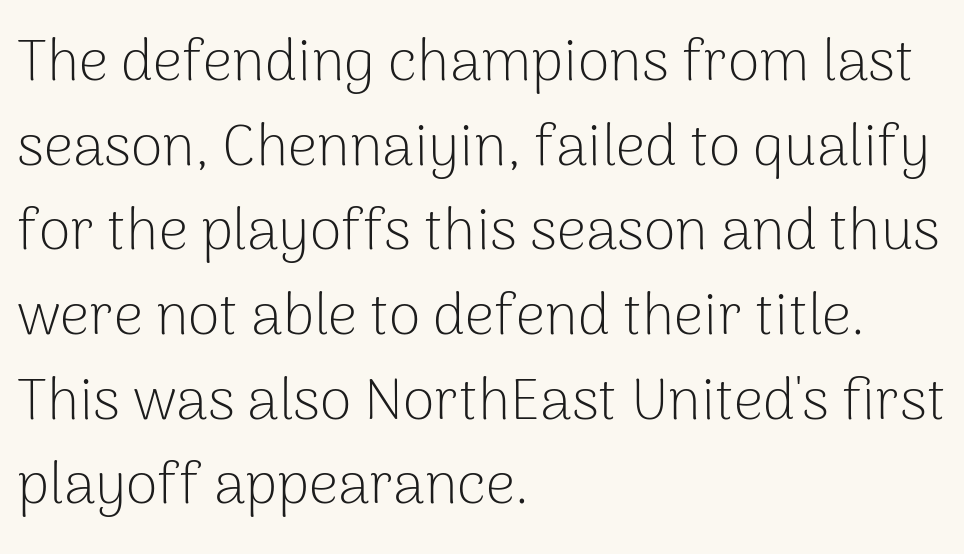
Q: Is the text bold? A: No.
Q: Is the text italic (slanted)? A: No, it is upright.
Q: Is the typeface a serif or a sans-serif typeface? A: Sans-serif.
Q: Is the text underlined? A: No.
Q: How is the paragraph aligned? A: Left-aligned.
Q: Is the spacing between letters normal or unusually wide? A: Normal.
Q: Is the spacing between lines tight, normal or loose? A: Normal.
Q: Width (condensed, normal, or wide)? A: Normal.
Q: Stroke contrast? A: Low.
Q: x-height? A: Medium.
Q: Monospaced? A: No.
